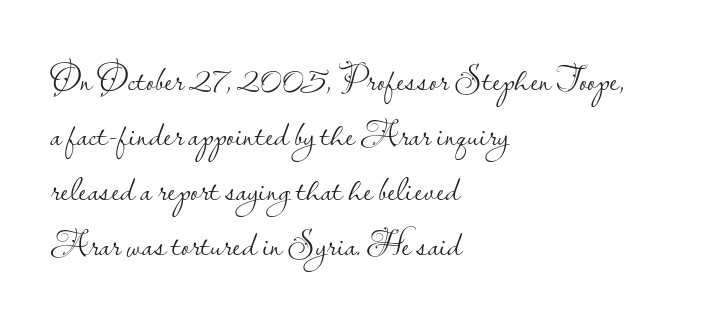
Decoration check: the copy has no underline. Line starts are locked; line ends wander. This sample has the flowing, uneven cadence of proportional lettering. To sum up the face: it is a sans, with no serifs.
